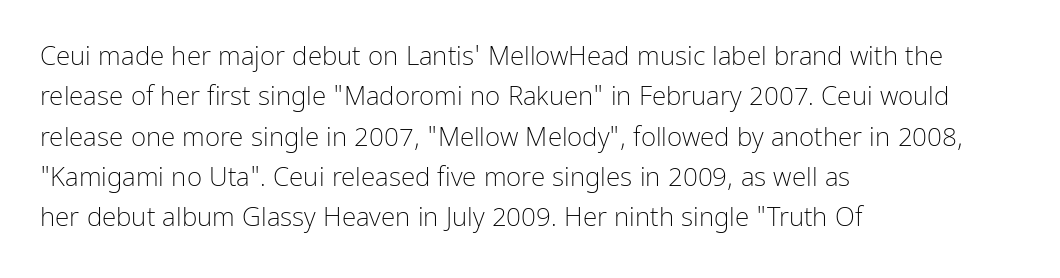
{"italic": "no", "bold": "no", "underline": "no", "align": "left", "line_spacing": "normal", "line_spacing_ratio": 1.55, "letter_spacing": "normal", "letter_spacing_em": 0.0, "glyph_px": 26}
